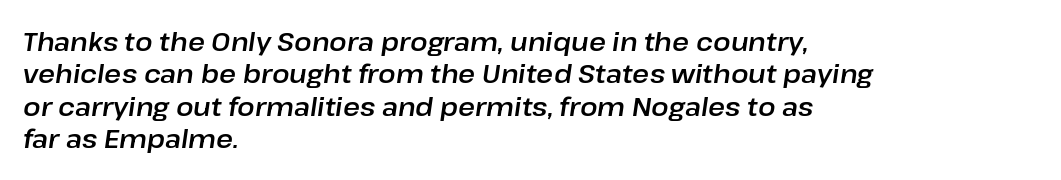
The image shows 26 px text type, italic (leaning right); set left-aligned, normal line spacing (1.25x), normal letter spacing, not underlined.
